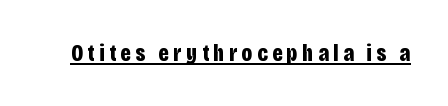
The image shows 24 px bold type, upright; set underlined.
